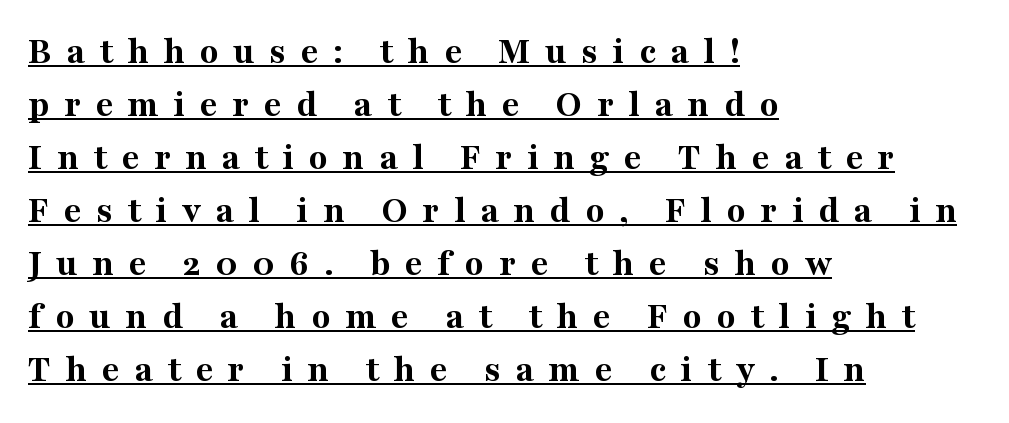
{"serif": "yes", "italic": "no", "bold": "yes", "weight": "bold", "width": "normal", "stroke_contrast": "medium", "x_height": "medium", "monospaced": "no", "underline": "yes", "align": "left", "line_spacing": "normal", "line_spacing_ratio": 1.36, "letter_spacing": "wide", "letter_spacing_em": 0.37, "glyph_px": 39}
